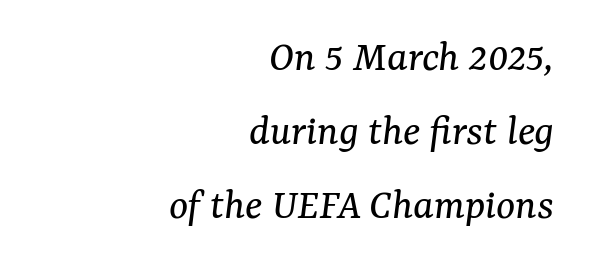
The image shows 45 px regular-weight serif type, italic (leaning right); set right-aligned, normal line spacing (1.64x), normal letter spacing, not underlined; medium stroke contrast and a medium x-height.
